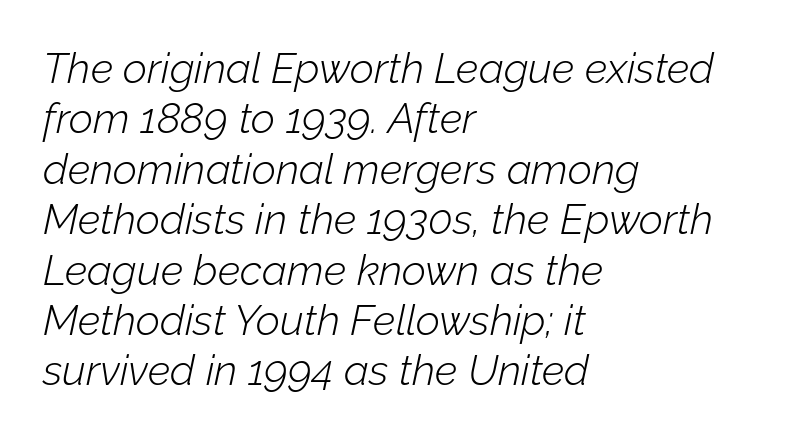
{"italic": "yes", "lean": "right", "slant_degrees": 12, "bold": "no", "weight": "light", "width": "normal", "stroke_contrast": "low", "x_height": "medium", "monospaced": "no", "underline": "no", "align": "left", "line_spacing_ratio": 1.2, "letter_spacing": "normal", "letter_spacing_em": 0.0, "glyph_px": 42}
